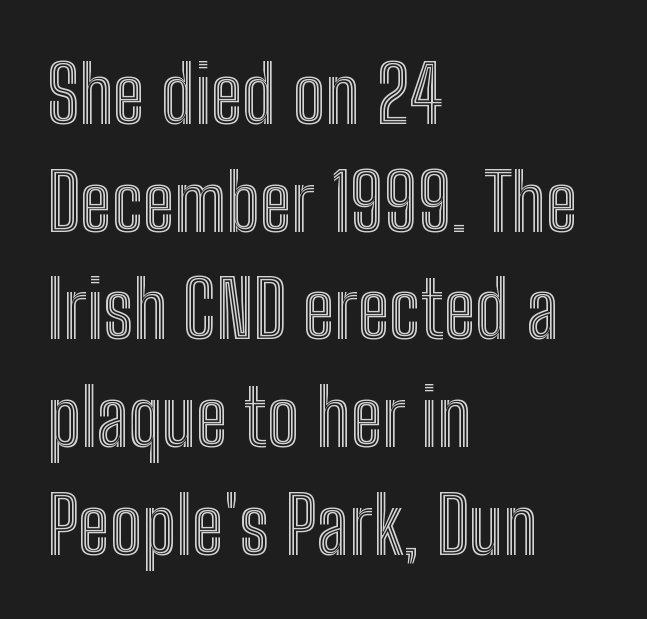
{"italic": "no", "width": "condensed", "x_height": "medium", "monospaced": "no", "underline": "no", "align": "left", "line_spacing": "normal", "line_spacing_ratio": 1.38, "letter_spacing": "normal", "letter_spacing_em": 0.0, "glyph_px": 78}
